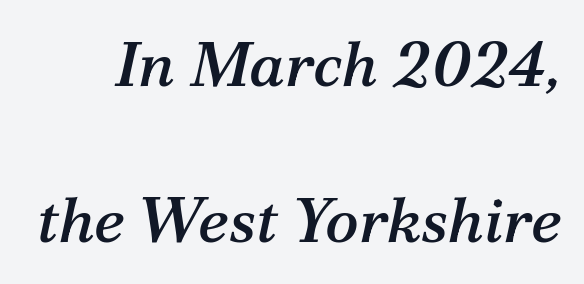
Q: Is the text italic (slanted)? A: Yes, it leans right by about 12 degrees.
Q: Is the typeface a serif or a sans-serif typeface? A: Serif.
Q: Is the text underlined? A: No.
Q: Is the spacing between letters normal or unusually wide? A: Normal.
Q: Is the spacing between lines tight, normal or loose? A: Loose.
Q: Width (condensed, normal, or wide)? A: Normal.
Q: Stroke contrast? A: Medium.
Q: x-height? A: Medium.
Q: Monospaced? A: No.
